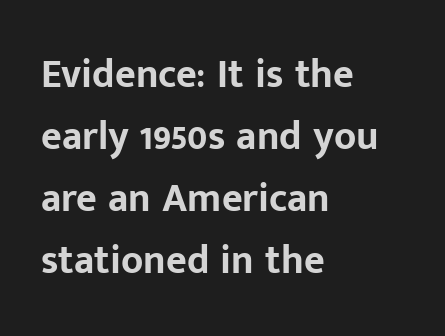
{"serif": "no", "italic": "no", "bold": "yes", "weight": "bold", "width": "normal", "stroke_contrast": "low", "x_height": "medium", "monospaced": "no", "underline": "no", "align": "left", "line_spacing": "normal", "line_spacing_ratio": 1.55, "letter_spacing": "normal", "letter_spacing_em": 0.0, "glyph_px": 40}
